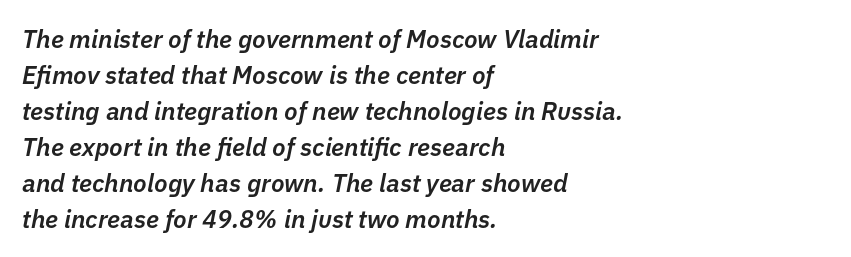
Q: Is the text bold? A: Semi-bold.
Q: Is the text italic (slanted)? A: Yes, it leans right by about 11 degrees.
Q: Is the text underlined? A: No.
Q: How is the paragraph aligned? A: Left-aligned.
Q: Is the spacing between letters normal or unusually wide? A: Normal.
Q: Is the spacing between lines tight, normal or loose? A: Normal.
